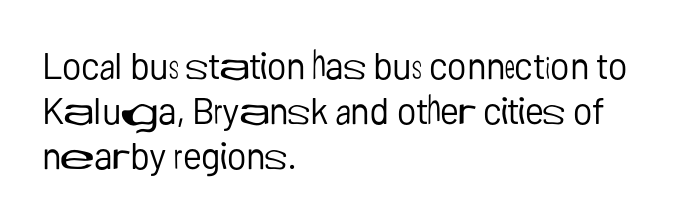
Q: Is the text bold? A: No.
Q: Is the text italic (slanted)? A: No, it is upright.
Q: Is the typeface a serif or a sans-serif typeface? A: Sans-serif.
Q: Is the text underlined? A: No.
Q: How is the paragraph aligned? A: Left-aligned.
Q: Is the spacing between letters normal or unusually wide? A: Normal.
Q: Width (condensed, normal, or wide)? A: Normal.
Q: Stroke contrast? A: Low.
Q: x-height? A: Medium.
Q: Monospaced? A: No.
